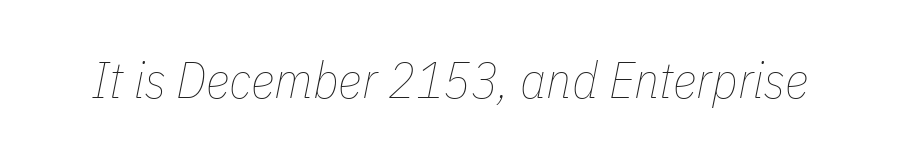
{"italic": "yes", "lean": "right", "slant_degrees": 11, "bold": "no", "weight": "thin", "width": "condensed", "stroke_contrast": "low", "x_height": "medium", "monospaced": "no", "underline": "no", "letter_spacing": "normal", "letter_spacing_em": 0.0, "glyph_px": 51}
